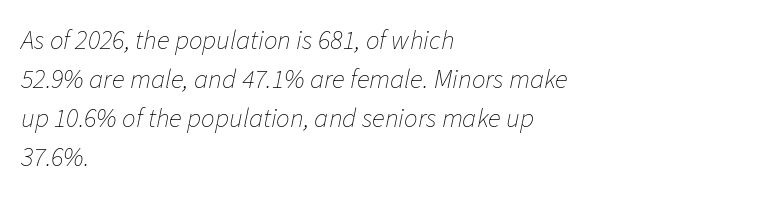
{"italic": "yes", "lean": "right", "slant_degrees": 11, "bold": "no", "underline": "no", "align": "left", "line_spacing": "normal", "line_spacing_ratio": 1.45, "letter_spacing": "normal", "letter_spacing_em": 0.0, "glyph_px": 27}
